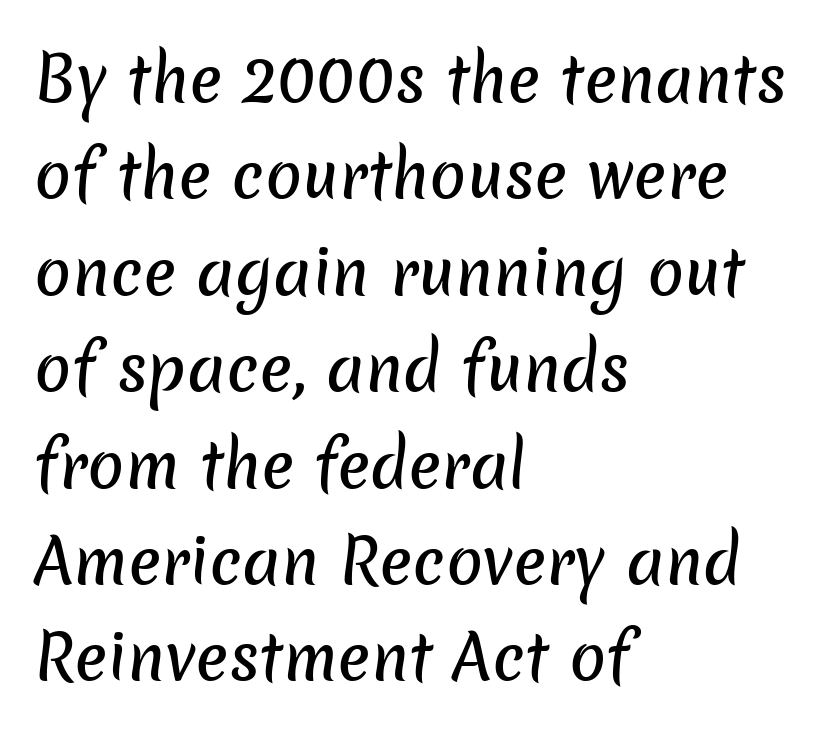
Q: Is the typeface a serif or a sans-serif typeface? A: Sans-serif.
Q: Is the text underlined? A: No.
Q: How is the paragraph aligned? A: Left-aligned.
Q: Is the spacing between letters normal or unusually wide? A: Normal.
Q: Is the spacing between lines tight, normal or loose? A: Normal.
Q: Width (condensed, normal, or wide)? A: Normal.
Q: Stroke contrast? A: Low.
Q: x-height? A: Medium.
Q: Monospaced? A: No.
